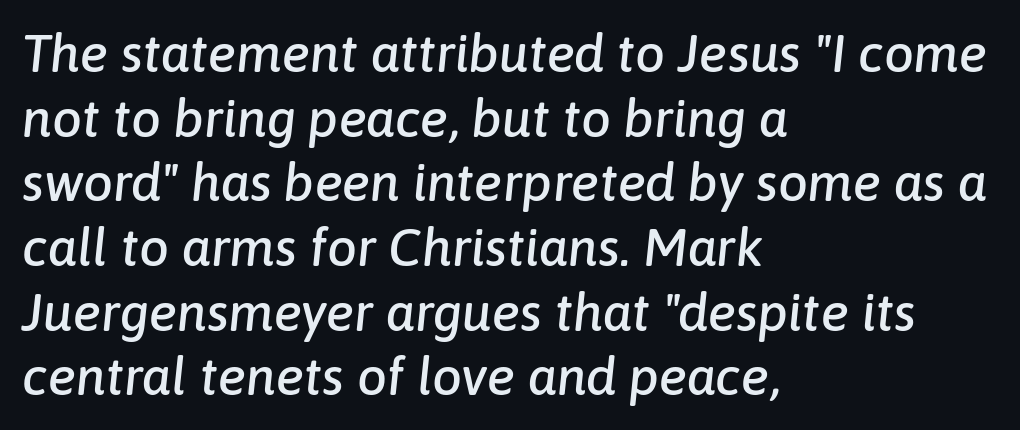
The image shows 53 px text type, italic (leaning right); set left-aligned, line spacing 1.22x, normal letter spacing, not underlined; low stroke contrast and a medium x-height.
